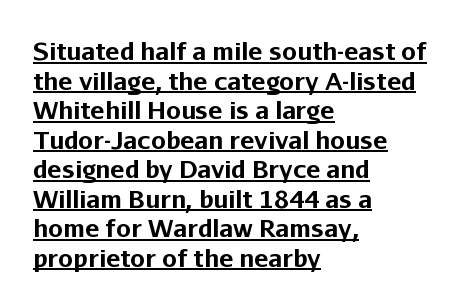
{"italic": "no", "bold": "yes", "underline": "yes", "align": "left", "line_spacing_ratio": 1.23, "letter_spacing": "normal", "letter_spacing_em": 0.0, "glyph_px": 24}
